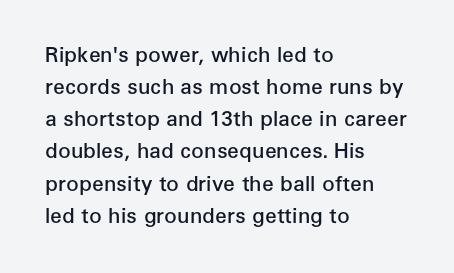
{"italic": "no", "bold": "semi", "underline": "no", "align": "left", "line_spacing": "normal", "line_spacing_ratio": 1.53, "letter_spacing": "normal", "letter_spacing_em": 0.0, "glyph_px": 21}
